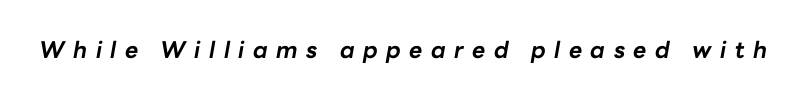
{"italic": "yes", "lean": "right", "slant_degrees": 10, "bold": "yes", "underline": "no", "letter_spacing": "wide", "letter_spacing_em": 0.37, "glyph_px": 23}
